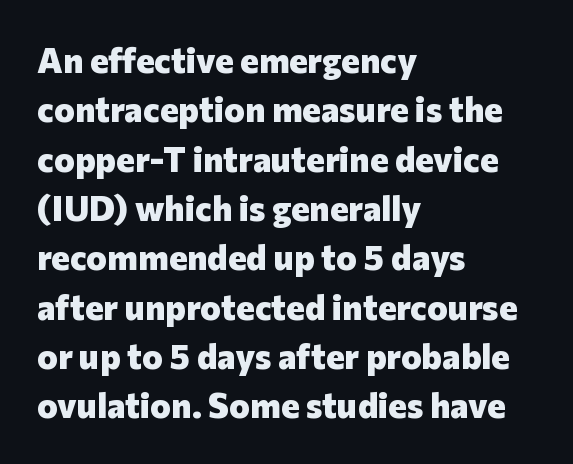
The image shows 35 px heavy sans-serif type, upright; set left-aligned, normal line spacing (1.41x), normal letter spacing, not underlined; low stroke contrast and a medium x-height.
